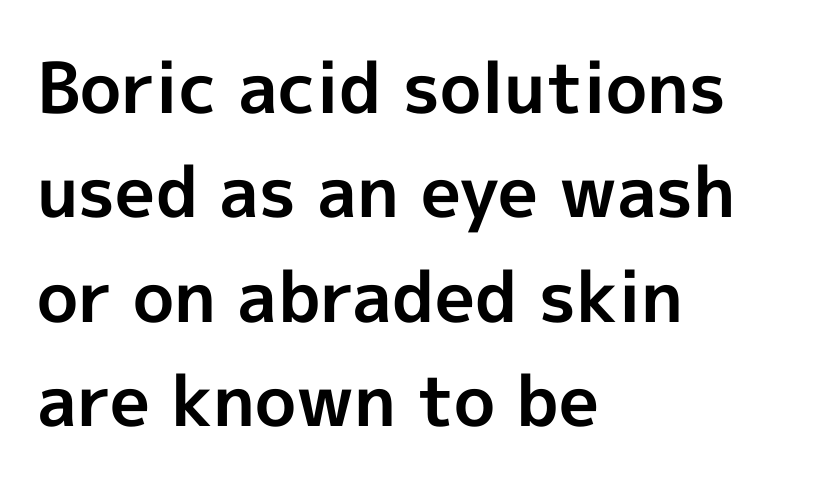
Nope, no serifs anywhere on these letters. The strip under each line holds only bare page. Vertically, the passage feels balanced, rows spaced as you'd expect. The letterforms sit shoulder to shoulder at normal distance. The rendering uses natural spacing where letterforms have individual widths.
